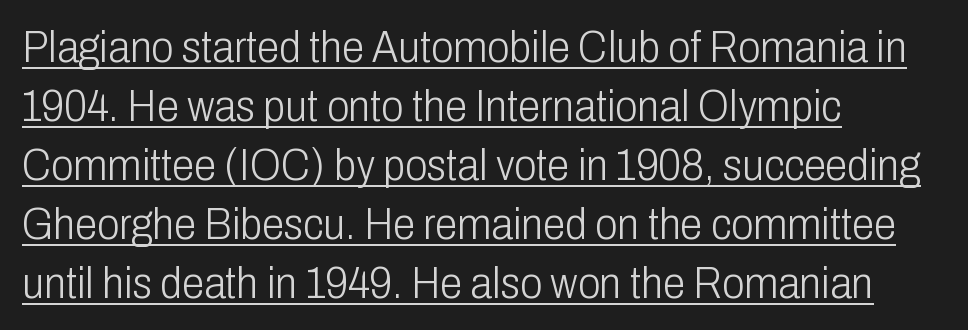
Q: Is the text bold? A: No.
Q: Is the text italic (slanted)? A: No, it is upright.
Q: Is the typeface a serif or a sans-serif typeface? A: Sans-serif.
Q: Is the text underlined? A: Yes.
Q: How is the paragraph aligned? A: Left-aligned.
Q: Is the spacing between letters normal or unusually wide? A: Normal.
Q: Is the spacing between lines tight, normal or loose? A: Normal.
Q: Width (condensed, normal, or wide)? A: Condensed.
Q: Stroke contrast? A: Low.
Q: x-height? A: Medium.
Q: Monospaced? A: No.
